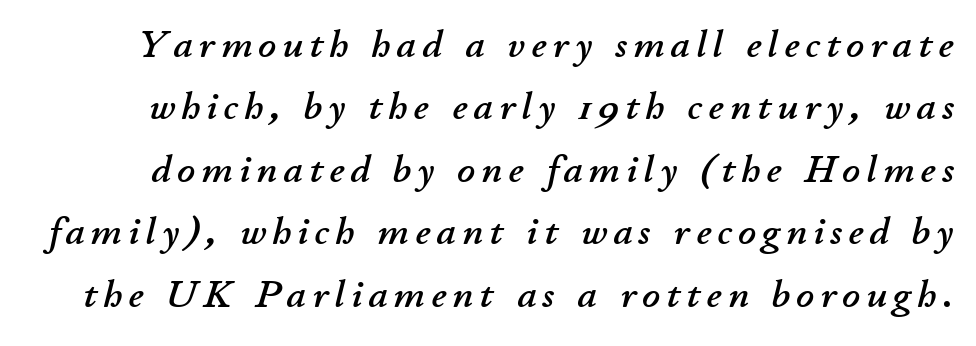
Q: Is the text italic (slanted)? A: Yes, it leans right by about 11 degrees.
Q: Is the text underlined? A: No.
Q: Is the spacing between lines tight, normal or loose? A: Normal.
Q: Width (condensed, normal, or wide)? A: Normal.
Q: Stroke contrast? A: Low.
Q: x-height? A: Small.
Q: Monospaced? A: No.
